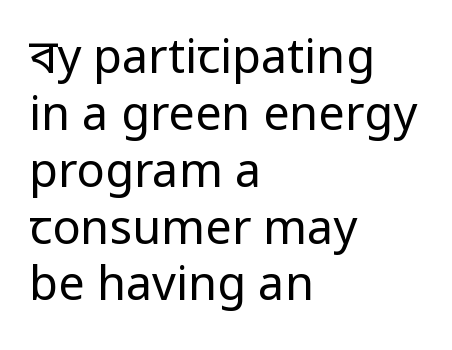
The image shows 47 px regular-weight sans-serif type, upright; set left-aligned, line spacing 1.21x, normal letter spacing, not underlined; low stroke contrast and a medium x-height.
